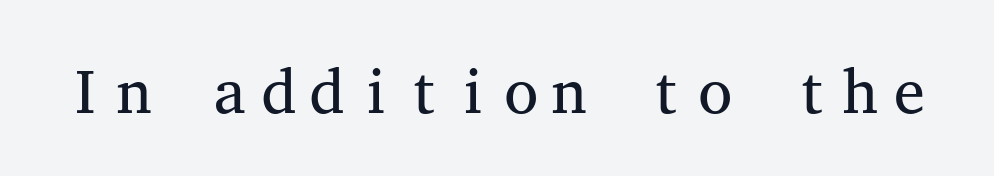
The image shows 62 px regular-weight, wide serif type, upright, monospaced; set normal letter spacing, not underlined; medium stroke contrast and a medium x-height.
